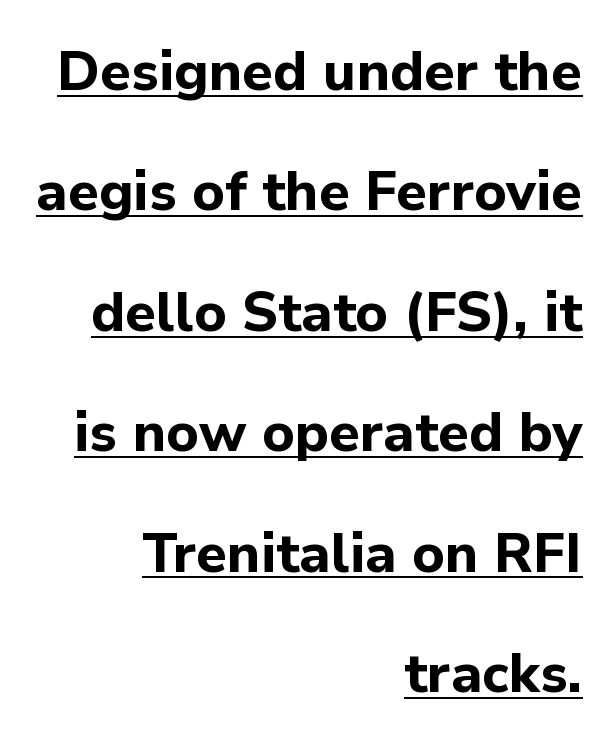
{"serif": "no", "italic": "no", "bold": "yes", "weight": "bold", "width": "normal", "stroke_contrast": "low", "x_height": "medium", "monospaced": "no", "underline": "yes", "align": "right", "line_spacing": "loose", "line_spacing_ratio": 2.19, "letter_spacing": "normal", "letter_spacing_em": 0.0, "glyph_px": 55}
